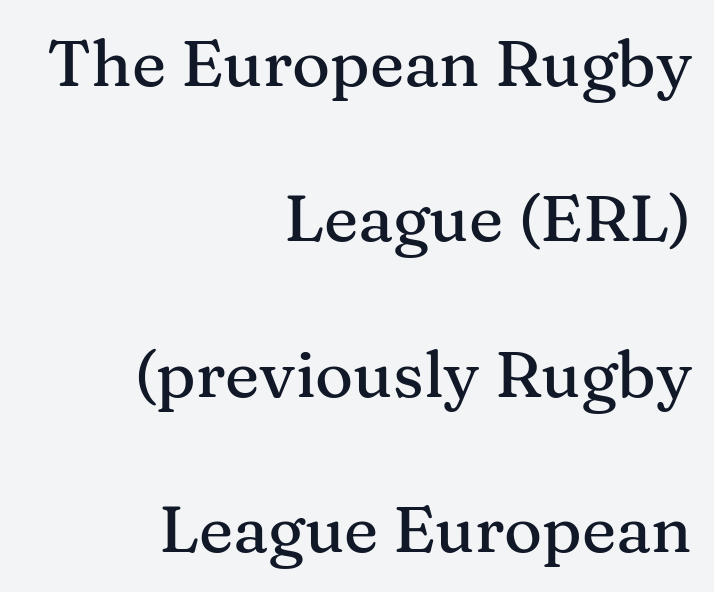
{"serif": "yes", "italic": "no", "width": "normal", "stroke_contrast": "medium", "x_height": "medium", "monospaced": "no", "underline": "no", "align": "right", "line_spacing": "loose", "line_spacing_ratio": 2.39, "letter_spacing": "normal", "letter_spacing_em": 0.0, "glyph_px": 65}
